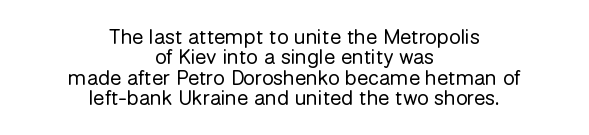
Q: Is the text bold? A: No.
Q: Is the text italic (slanted)? A: No, it is upright.
Q: Is the text underlined? A: No.
Q: How is the paragraph aligned? A: Centered.
Q: Is the spacing between letters normal or unusually wide? A: Normal.
Q: Is the spacing between lines tight, normal or loose? A: Tight.
